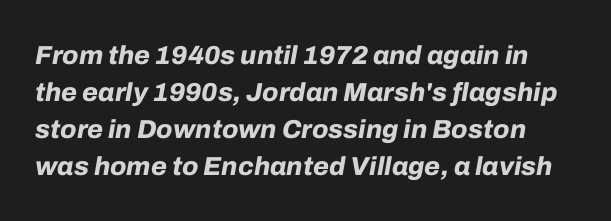
The image shows 26 px bold type, italic (leaning right); set normal line spacing (1.42x), normal letter spacing, not underlined.
